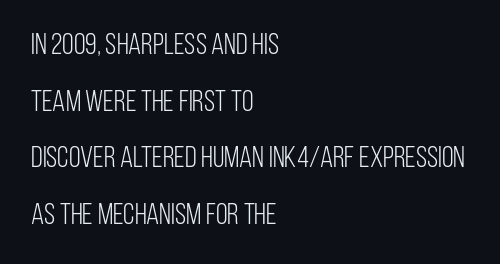
The image shows 30 px light, condensed sans-serif type, upright; set left-aligned, line spacing 1.89x, normal letter spacing, not underlined; low stroke contrast and a large x-height.
